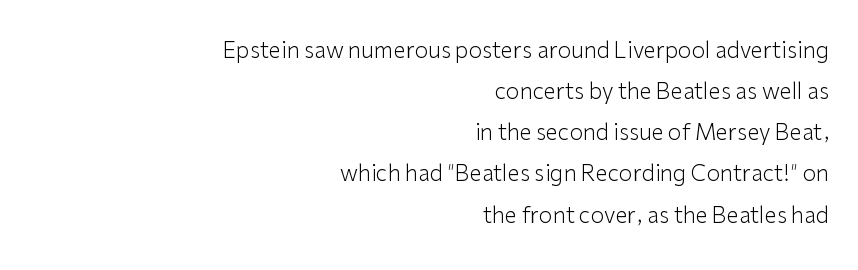
Q: Is the text bold? A: No.
Q: Is the text italic (slanted)? A: No, it is upright.
Q: Is the text underlined? A: No.
Q: How is the paragraph aligned? A: Right-aligned.
Q: Is the spacing between letters normal or unusually wide? A: Normal.
